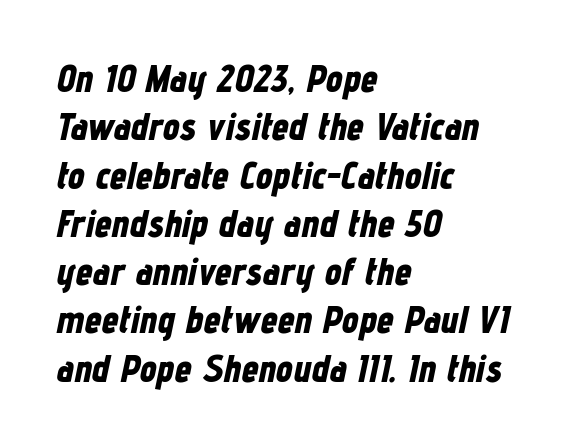
{"italic": "yes", "lean": "right", "slant_degrees": 12, "bold": "yes", "weight": "bold", "width": "condensed", "stroke_contrast": "low", "x_height": "medium", "monospaced": "no", "underline": "no", "align": "left", "line_spacing": "normal", "line_spacing_ratio": 1.27, "letter_spacing": "normal", "letter_spacing_em": 0.0, "glyph_px": 38}
